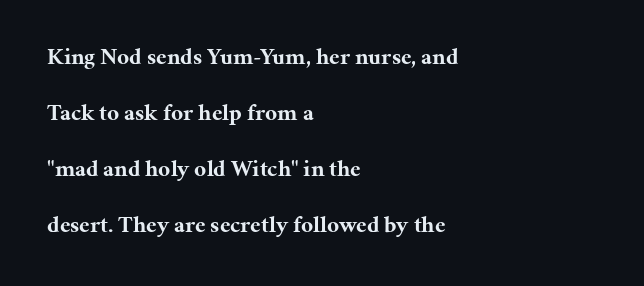
{"italic": "no", "bold": "yes", "underline": "no", "align": "left", "line_spacing": "loose", "line_spacing_ratio": 2.43, "letter_spacing": "normal", "letter_spacing_em": 0.0, "glyph_px": 23}
